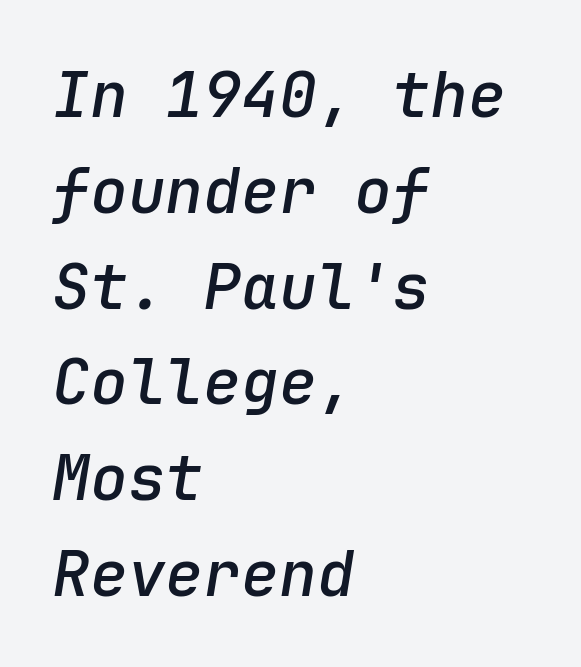
Q: Is the text bold? A: Semi-bold.
Q: Is the text italic (slanted)? A: Yes, it leans right by about 9 degrees.
Q: Is the text underlined? A: No.
Q: How is the paragraph aligned? A: Left-aligned.
Q: Is the spacing between letters normal or unusually wide? A: Normal.
Q: Is the spacing between lines tight, normal or loose? A: Normal.
Q: Width (condensed, normal, or wide)? A: Normal.
Q: Stroke contrast? A: Low.
Q: x-height? A: Medium.
Q: Monospaced? A: Yes.
